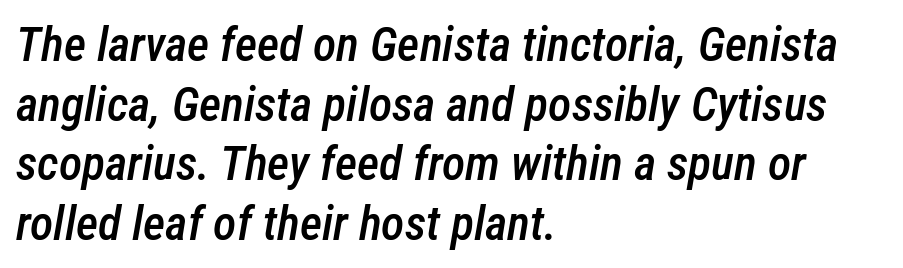
What weight is shown? A semibold, between regular and bold. The paragraph shown leans on its left margin. The rendering keeps characters at their native spacing. Looks like regular typesetting: each glyph gets only the width it needs. Notice how the stems are inclined rather than vertical — that's the hallmark of italics.
